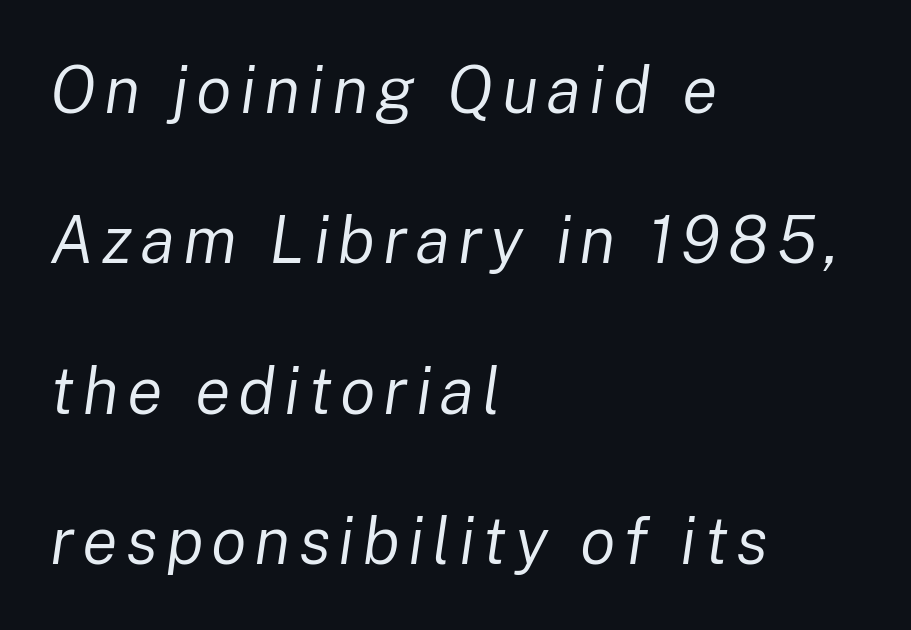
The image shows 66 px regular-weight type, italic (leaning right); set left-aligned, loose line spacing (2.28x), not underlined; low stroke contrast and a medium x-height.
